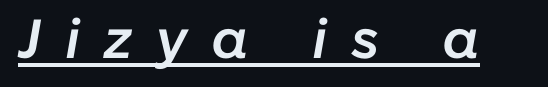
{"italic": "yes", "lean": "right", "slant_degrees": 10, "bold": "semi", "weight": "semibold", "width": "normal", "stroke_contrast": "low", "x_height": "medium", "monospaced": "no", "underline": "yes", "letter_spacing": "wide", "letter_spacing_em": 0.44, "glyph_px": 55}
